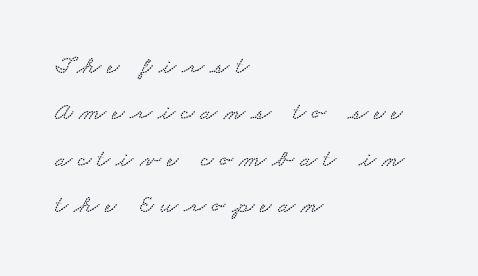
Q: Is the text underlined? A: No.
Q: How is the paragraph aligned? A: Left-aligned.
Q: Is the spacing between letters normal or unusually wide? A: Unusually wide.
